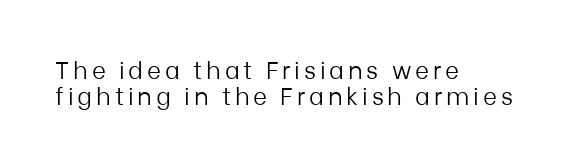
The strokes are not fattened; the text isn't bold. How would I describe the line gaps? Narrow and economical. In terms of posture, this sample is upright. Check under the words: just untouched page.
